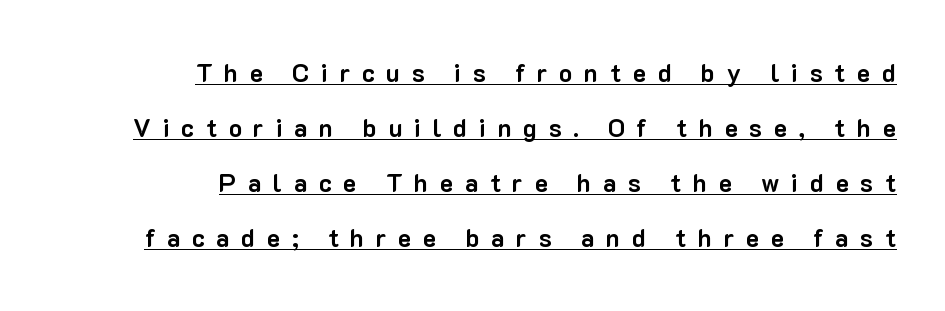
Layout note: lines flush right. Bold? Absolutely — the strokes are thick and heavy. A typesetter would call this heavily tracked-out type. These characters rest on top of a visible drawn line. A typesetter would mark this as roman, not italic. The passage shown stacks its lines with a broad gap.
